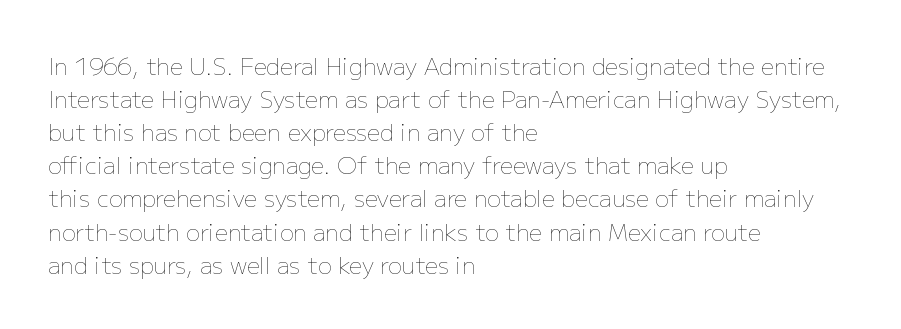
Does extra space separate the letters? No, they use regular spacing. The rendering anchors every line to the left-hand side. The axis of the letterforms is exactly vertical. These lines sit exactly where default settings would place them. Ink coverage per letter is moderate at most. Bare-footed words on every line.
